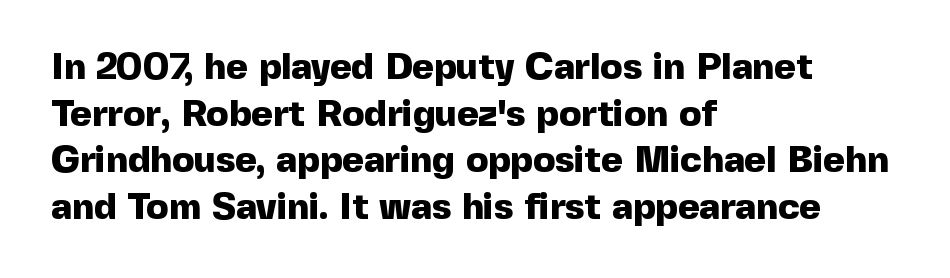
{"serif": "no", "italic": "no", "bold": "yes", "weight": "heavy", "width": "normal", "x_height": "medium", "monospaced": "no", "underline": "no", "align": "left", "line_spacing": "normal", "line_spacing_ratio": 1.26, "letter_spacing": "normal", "letter_spacing_em": 0.0, "glyph_px": 37}
